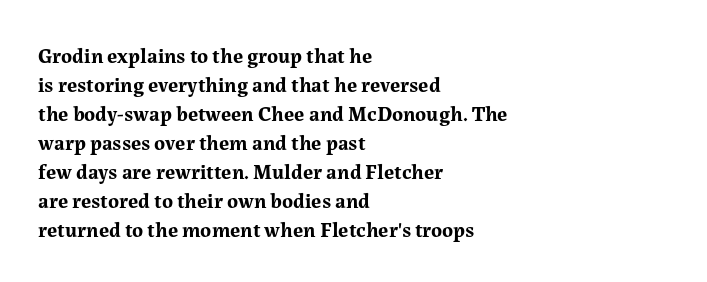
The image shows 21 px bold type, upright; set left-aligned, normal line spacing (1.38x), normal letter spacing, not underlined.
